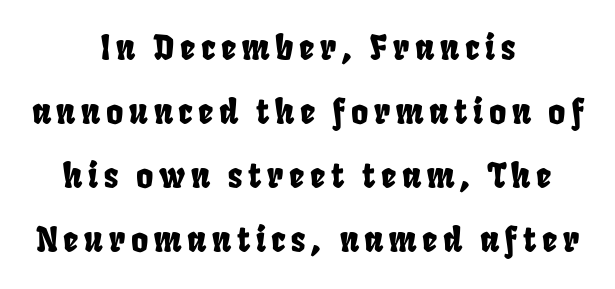
Q: Is the typeface a serif or a sans-serif typeface? A: Sans-serif.
Q: Is the text underlined? A: No.
Q: How is the paragraph aligned? A: Centered.
Q: Is the spacing between lines tight, normal or loose? A: Loose.
Q: Width (condensed, normal, or wide)? A: Condensed.
Q: Stroke contrast? A: Low.
Q: x-height? A: Large.
Q: Monospaced? A: No.
